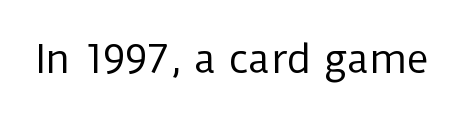
Font category for this specimen: sans-serif. On a weight scale, this lands at 450 or below. The line texture is even and compact thanks to regular tracking. Characters remain perfectly vertical along every line. Unmarked baselines from the first word to the last.
